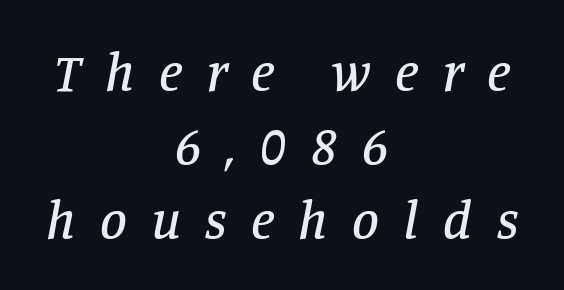
{"serif": "yes", "italic": "yes", "lean": "right", "slant_degrees": 11, "width": "normal", "stroke_contrast": "low", "x_height": "large", "monospaced": "no", "underline": "no", "align": "center", "line_spacing": "normal", "line_spacing_ratio": 1.37, "letter_spacing": "wide", "letter_spacing_em": 0.45, "glyph_px": 54}
